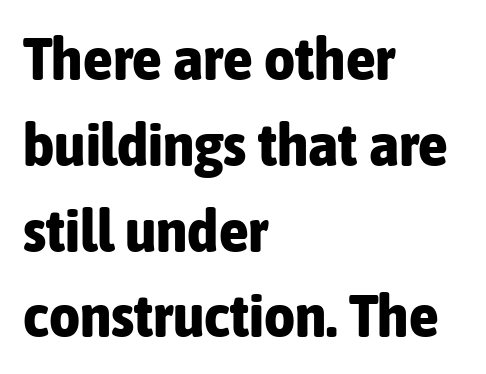
The image shows 60 px bold, condensed sans-serif type, upright; set left-aligned, normal line spacing (1.43x), normal letter spacing, not underlined; low stroke contrast and a medium x-height.
